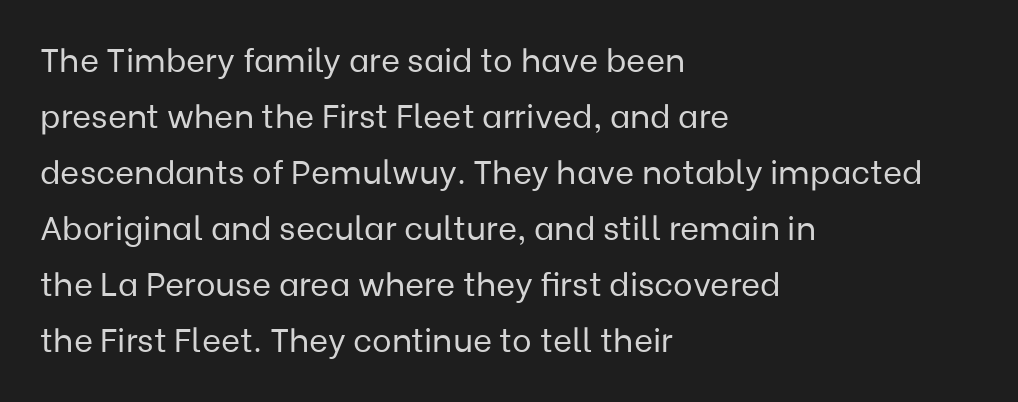
Q: Is the text bold? A: No.
Q: Is the text italic (slanted)? A: No, it is upright.
Q: Is the typeface a serif or a sans-serif typeface? A: Sans-serif.
Q: Is the text underlined? A: No.
Q: How is the paragraph aligned? A: Left-aligned.
Q: Is the spacing between letters normal or unusually wide? A: Normal.
Q: Is the spacing between lines tight, normal or loose? A: Normal.
Q: Width (condensed, normal, or wide)? A: Normal.
Q: Stroke contrast? A: Low.
Q: x-height? A: Medium.
Q: Monospaced? A: No.
